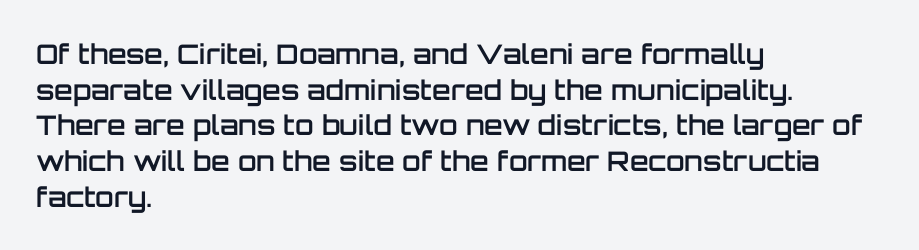
{"italic": "no", "bold": "semi", "underline": "no", "align": "left", "line_spacing": "normal", "line_spacing_ratio": 1.32, "letter_spacing": "normal", "letter_spacing_em": 0.0, "glyph_px": 27}
